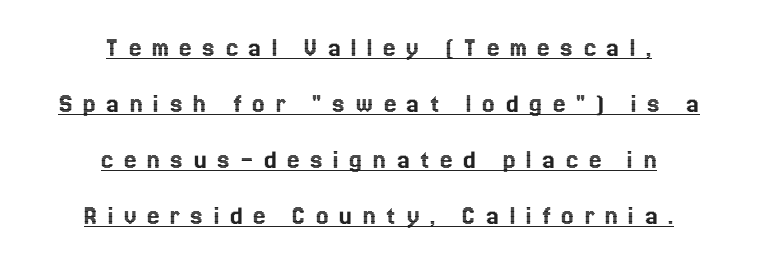
Q: Is the text italic (slanted)? A: No, it is upright.
Q: Is the text underlined? A: Yes.
Q: How is the paragraph aligned? A: Centered.
Q: Is the spacing between letters normal or unusually wide? A: Unusually wide.
Q: Is the spacing between lines tight, normal or loose? A: Loose.
Q: Width (condensed, normal, or wide)? A: Normal.
Q: x-height? A: Medium.
Q: Monospaced? A: No.
